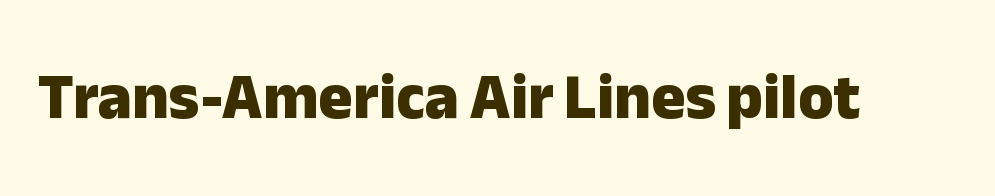
Q: Is the text bold? A: Yes.
Q: Is the text italic (slanted)? A: No, it is upright.
Q: Is the typeface a serif or a sans-serif typeface? A: Sans-serif.
Q: Is the text underlined? A: No.
Q: Is the spacing between letters normal or unusually wide? A: Normal.
Q: Width (condensed, normal, or wide)? A: Normal.
Q: Stroke contrast? A: Low.
Q: x-height? A: Medium.
Q: Monospaced? A: No.
